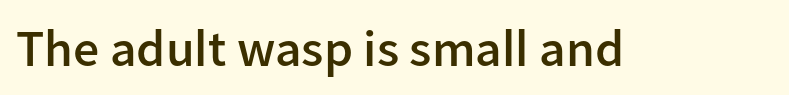
{"serif": "no", "italic": "no", "bold": "semi", "weight": "semibold", "width": "normal", "stroke_contrast": "low", "x_height": "medium", "monospaced": "no", "underline": "no", "letter_spacing": "normal", "letter_spacing_em": 0.0, "glyph_px": 52}
